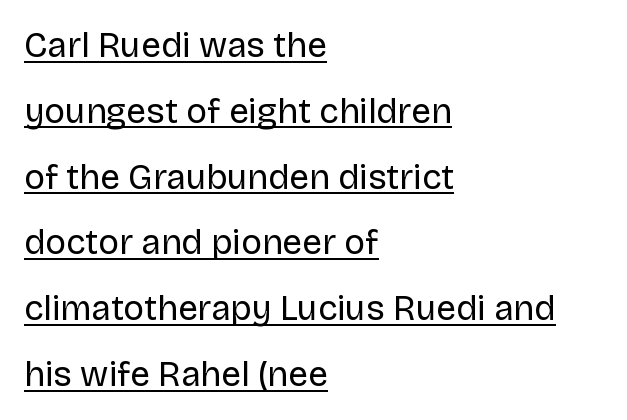
{"serif": "no", "italic": "no", "bold": "no", "weight": "regular", "width": "normal", "stroke_contrast": "low", "x_height": "large", "monospaced": "no", "underline": "yes", "align": "left", "line_spacing_ratio": 1.88, "letter_spacing": "normal", "letter_spacing_em": 0.0, "glyph_px": 35}
